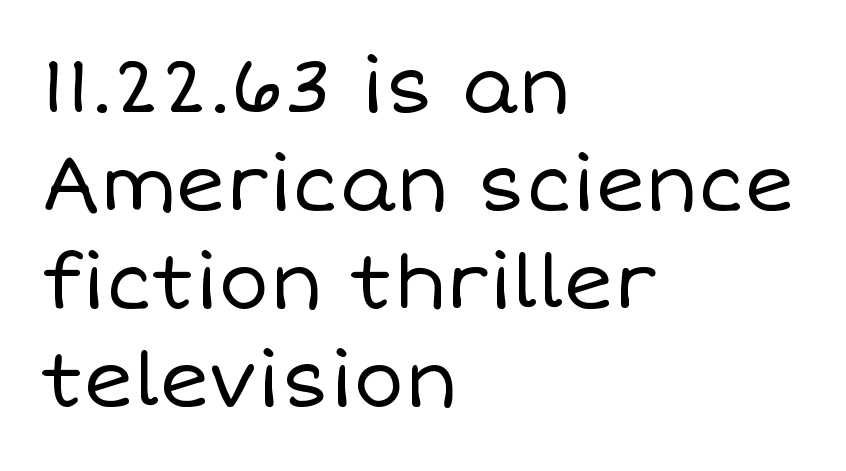
The image shows 76 px regular-weight type, upright; set left-aligned, normal line spacing (1.29x), normal letter spacing, not underlined; low stroke contrast and a large x-height.
